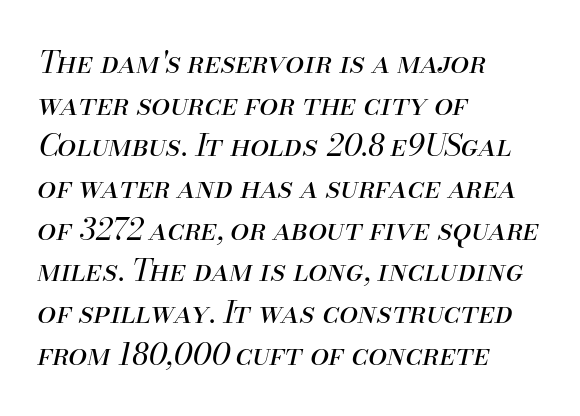
Q: Is the text bold? A: No.
Q: Is the text italic (slanted)? A: Yes, it leans right by about 13 degrees.
Q: Is the text underlined? A: No.
Q: How is the paragraph aligned? A: Left-aligned.
Q: Is the spacing between letters normal or unusually wide? A: Normal.
Q: Is the spacing between lines tight, normal or loose? A: Normal.
Q: Width (condensed, normal, or wide)? A: Normal.
Q: Stroke contrast? A: Medium.
Q: x-height? A: Small.
Q: Monospaced? A: No.
